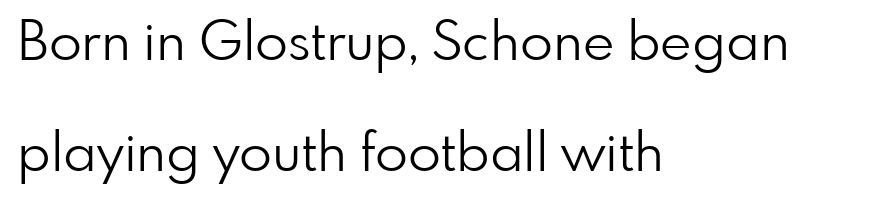
{"serif": "no", "italic": "no", "bold": "no", "weight": "light", "width": "normal", "stroke_contrast": "low", "x_height": "small", "monospaced": "no", "underline": "no", "align": "left", "line_spacing": "loose", "line_spacing_ratio": 2.06, "letter_spacing": "normal", "letter_spacing_em": 0.0, "glyph_px": 54}
